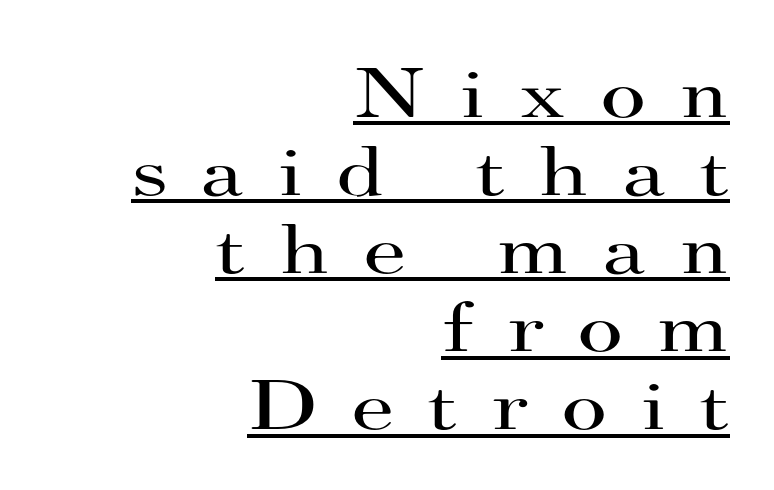
Someone cranked the tracking dial way up on this one. These lines are set flush right with a ragged left edge. Posture: vertical. These glyphs show unthickened strokes, regular width or finer. Character widths vary here, with narrow letters taking less room than wide ones.
